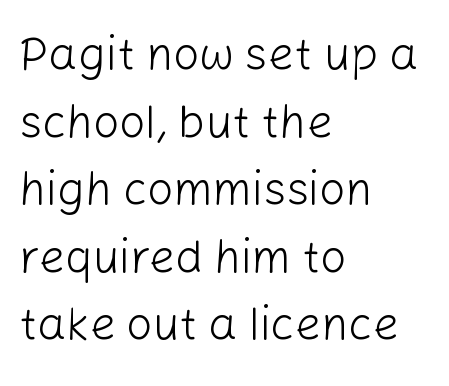
The gaps between neighbouring characters are ordinary and unremarkable. The gap between lines stays unmarked. Nope, not italic — everything's standing straight. A typesetter would label this face a sans. This reads as an unemphasized weight, regular at the heaviest. Baseline-to-baseline distance is the conventional proportion of letter height.
